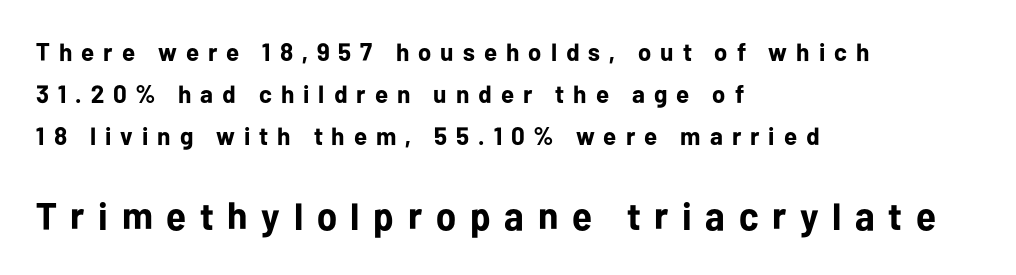
Does the type have serifs? No, each stem ends abruptly. This sample has the flowing, uneven cadence of proportional lettering. This sample is left-justified, so line endings fall wherever the words run out. A bare baseline throughout the passage.
